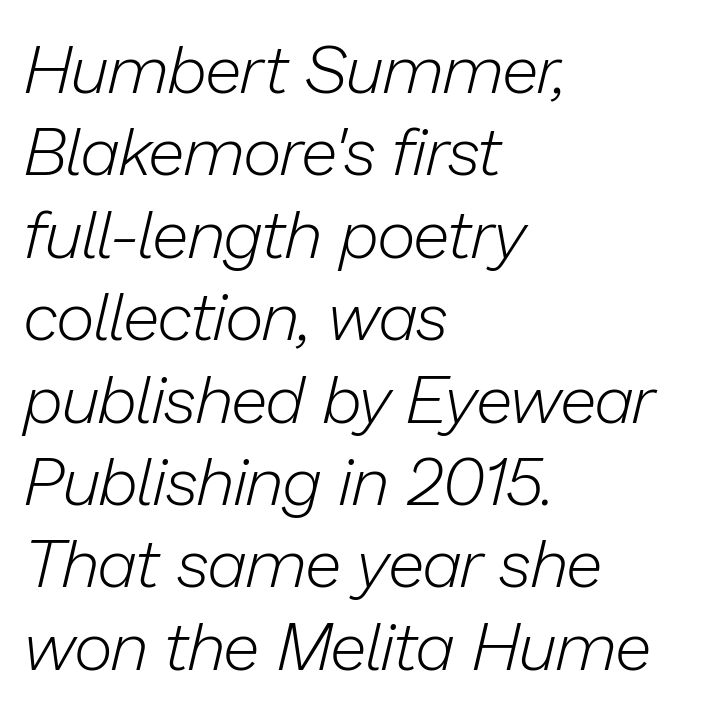
The image shows 67 px light type, italic (leaning right); set left-aligned, line spacing 1.23x, normal letter spacing, not underlined; low stroke contrast and a medium x-height.
